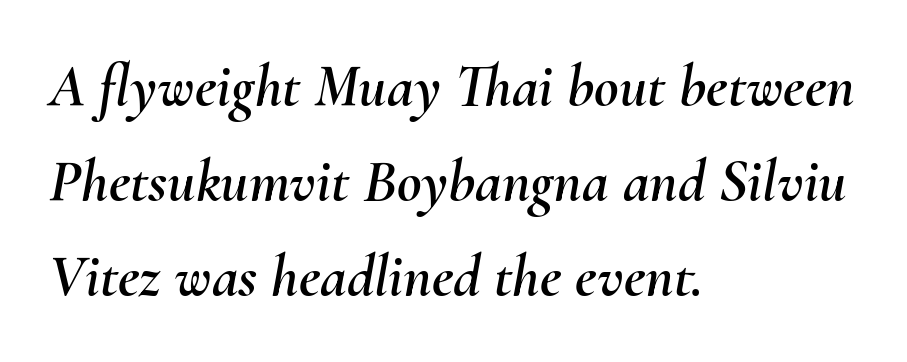
{"italic": "yes", "lean": "right", "slant_degrees": 10, "width": "normal", "stroke_contrast": "medium", "x_height": "small", "monospaced": "no", "underline": "no", "align": "left", "line_spacing": "normal", "line_spacing_ratio": 1.58, "letter_spacing": "normal", "letter_spacing_em": 0.0, "glyph_px": 60}
